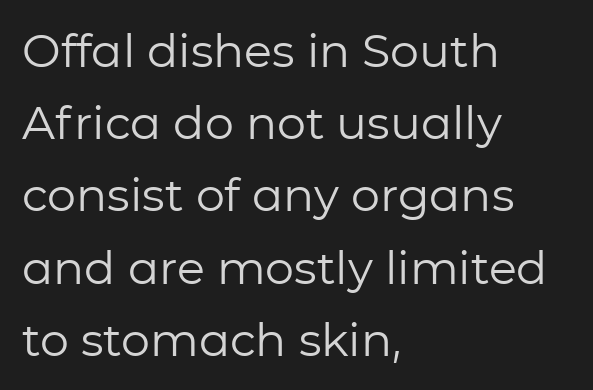
The image shows 46 px regular-weight sans-serif type, upright; set left-aligned, normal line spacing (1.57x), normal letter spacing, not underlined; low stroke contrast and a medium x-height.
